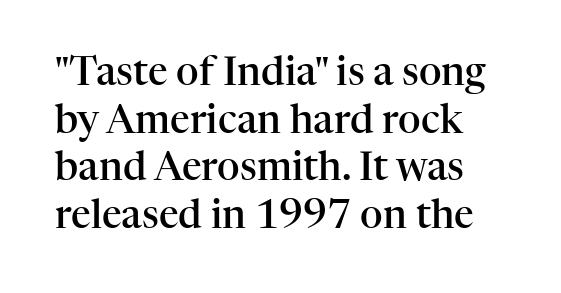
Q: Is the text bold? A: Semi-bold.
Q: Is the text italic (slanted)? A: No, it is upright.
Q: Is the typeface a serif or a sans-serif typeface? A: Serif.
Q: Is the text underlined? A: No.
Q: Is the spacing between letters normal or unusually wide? A: Normal.
Q: Width (condensed, normal, or wide)? A: Normal.
Q: Stroke contrast? A: High.
Q: x-height? A: Medium.
Q: Monospaced? A: No.
